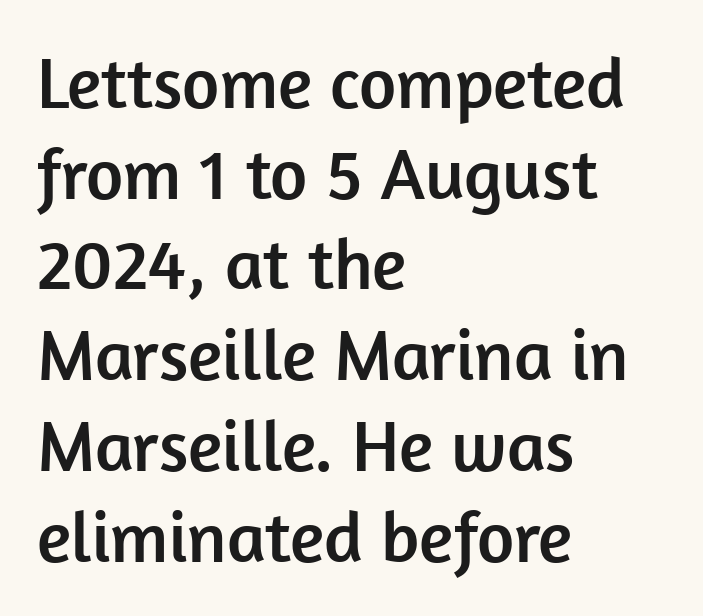
{"serif": "no", "italic": "no", "width": "normal", "stroke_contrast": "low", "x_height": "medium", "monospaced": "no", "underline": "no", "align": "left", "line_spacing": "normal", "line_spacing_ratio": 1.26, "letter_spacing": "normal", "letter_spacing_em": 0.0, "glyph_px": 72}
